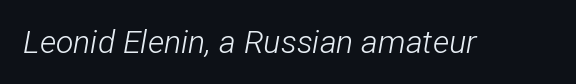
The image shows 32 px light, condensed type, italic (leaning right); set normal letter spacing, not underlined; low stroke contrast and a medium x-height.
